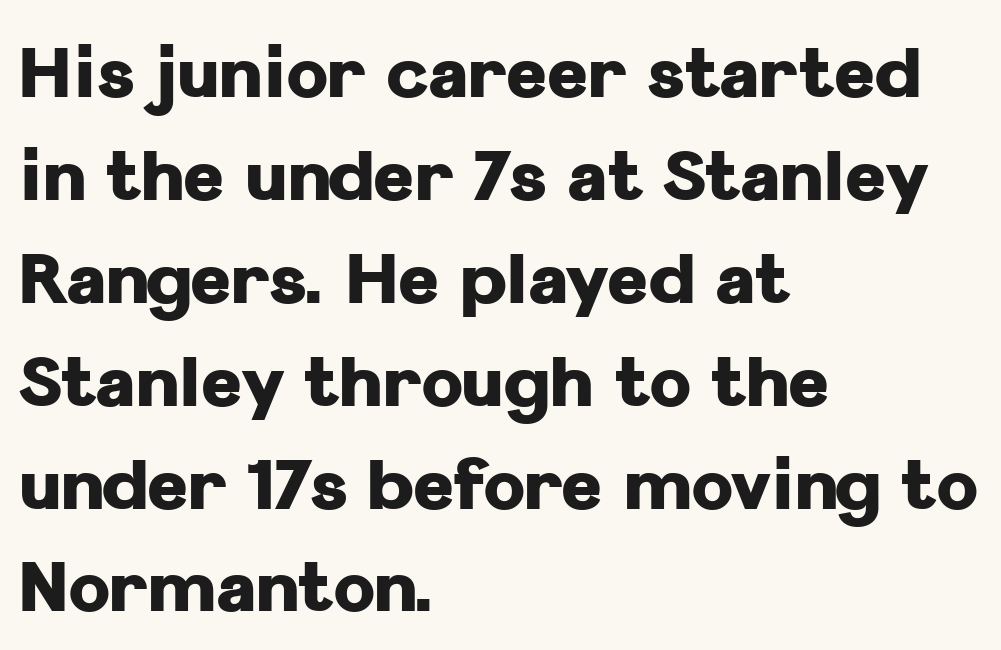
{"serif": "no", "italic": "no", "bold": "yes", "weight": "heavy", "width": "normal", "stroke_contrast": "low", "x_height": "medium", "monospaced": "no", "underline": "no", "align": "left", "line_spacing": "normal", "line_spacing_ratio": 1.47, "letter_spacing": "normal", "letter_spacing_em": 0.0, "glyph_px": 70}
